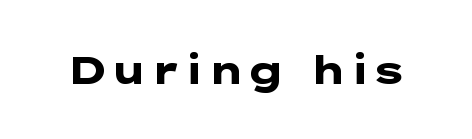
Q: Is the text bold? A: Yes.
Q: Is the text italic (slanted)? A: No, it is upright.
Q: Is the typeface a serif or a sans-serif typeface? A: Sans-serif.
Q: Is the text underlined? A: No.
Q: Is the spacing between letters normal or unusually wide? A: Normal.
Q: Width (condensed, normal, or wide)? A: Wide.
Q: Stroke contrast? A: Low.
Q: x-height? A: Medium.
